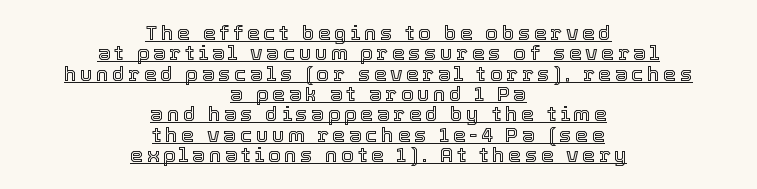
{"italic": "no", "underline": "yes", "align": "center", "line_spacing": "tight", "line_spacing_ratio": 0.97, "glyph_px": 21}
